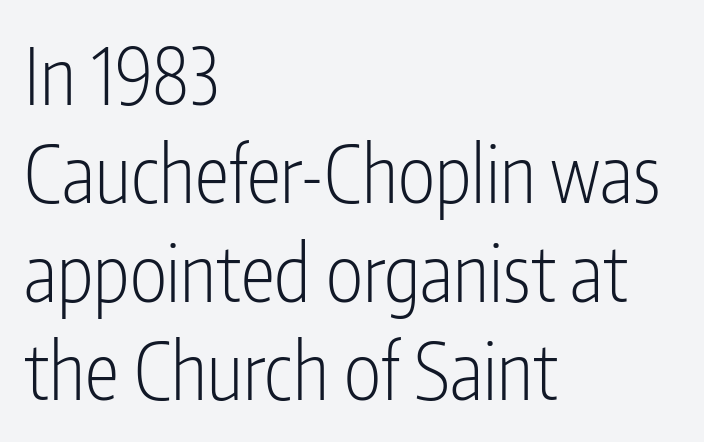
Q: Is the text bold? A: No.
Q: Is the text italic (slanted)? A: No, it is upright.
Q: Is the typeface a serif or a sans-serif typeface? A: Sans-serif.
Q: Is the text underlined? A: No.
Q: How is the paragraph aligned? A: Left-aligned.
Q: Is the spacing between letters normal or unusually wide? A: Normal.
Q: Is the spacing between lines tight, normal or loose? A: Normal.
Q: Width (condensed, normal, or wide)? A: Condensed.
Q: Stroke contrast? A: Low.
Q: x-height? A: Medium.
Q: Monospaced? A: No.
